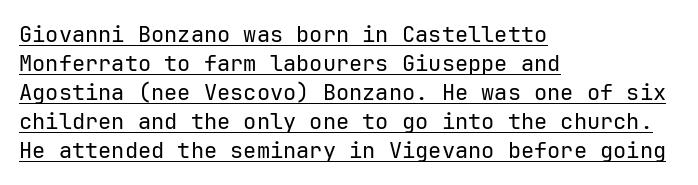
Q: Is the text bold? A: No.
Q: Is the text italic (slanted)? A: No, it is upright.
Q: Is the text underlined? A: Yes.
Q: How is the paragraph aligned? A: Left-aligned.
Q: Is the spacing between letters normal or unusually wide? A: Normal.
Q: Is the spacing between lines tight, normal or loose? A: Normal.
